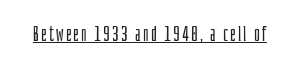
The face looks like a standard text weight, possibly lighter. Rendered with straight, roman letterforms. The rendered words wear a rule along their underside.
